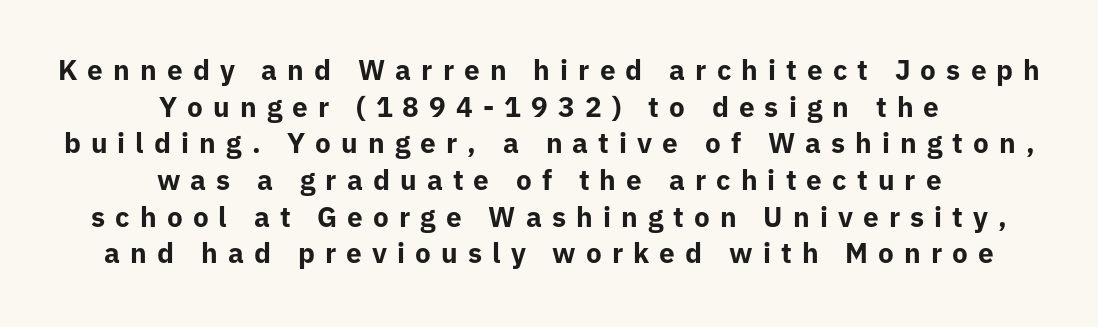
The image shows 28 px bold sans-serif type, upright; set centered, normal line spacing (1.31x), unusually wide letter spacing (+0.36 em), not underlined; low stroke contrast and a medium x-height.
